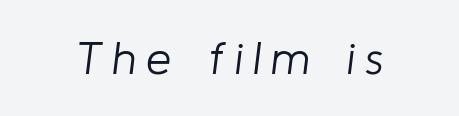
{"italic": "yes", "lean": "right", "slant_degrees": 8, "bold": "no", "weight": "light", "width": "normal", "stroke_contrast": "low", "x_height": "medium", "monospaced": "no", "underline": "no", "letter_spacing": "wide", "letter_spacing_em": 0.22, "glyph_px": 45}
